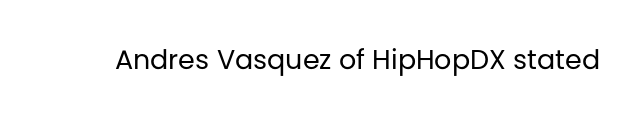
Q: Is the text bold? A: No.
Q: Is the text italic (slanted)? A: No, it is upright.
Q: Is the text underlined? A: No.
Q: Is the spacing between letters normal or unusually wide? A: Normal.
